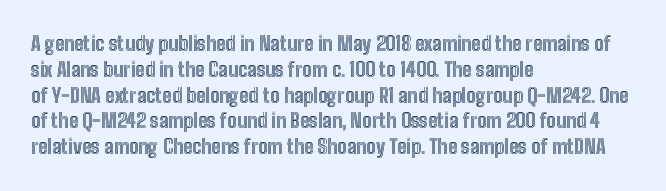
Is there any slant? The stems are plumb. Clear beneath every line of the passage. Nobody touched the tracking dial on this one. Line beginnings align vertically; line endings do not. One glance says typical: line gaps are just what's usual.
